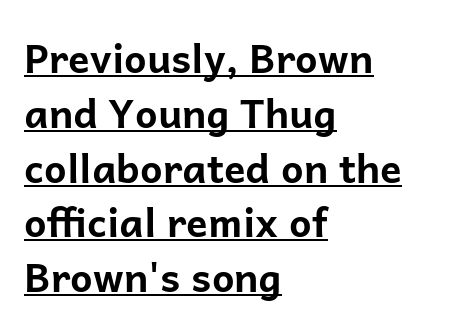
{"serif": "no", "italic": "no", "bold": "yes", "weight": "bold", "width": "normal", "stroke_contrast": "low", "x_height": "medium", "monospaced": "no", "underline": "yes", "align": "left", "line_spacing": "normal", "line_spacing_ratio": 1.37, "letter_spacing": "normal", "letter_spacing_em": 0.0, "glyph_px": 40}
